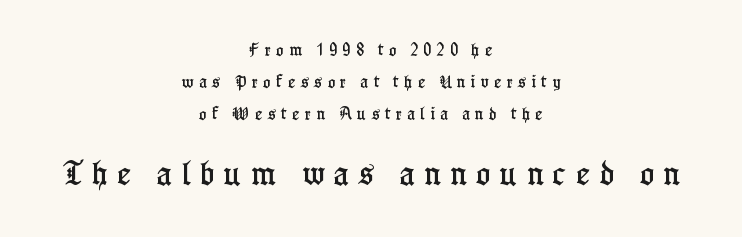
Q: Is the text italic (slanted)? A: No, it is upright.
Q: Is the text underlined? A: No.
Q: How is the paragraph aligned? A: Centered.
Q: Is the spacing between letters normal or unusually wide? A: Unusually wide.
Q: Is the spacing between lines tight, normal or loose? A: Loose.
Q: Which block of text is set in a larger size, the first (top) or the second (bottom)? A: The second (bottom) one.
